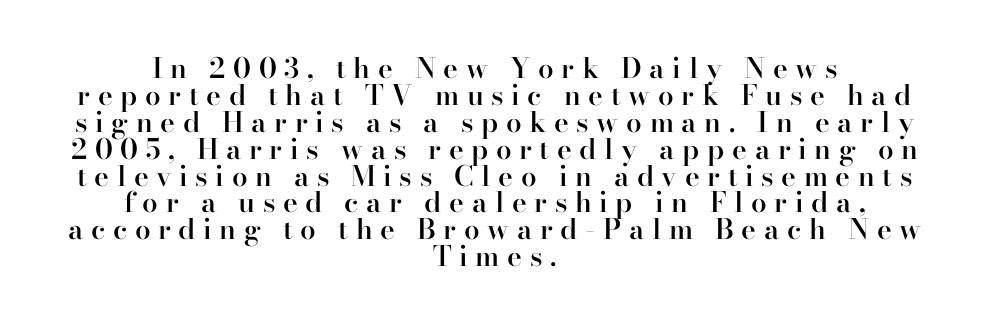
Q: Is the text bold? A: Semi-bold.
Q: Is the text italic (slanted)? A: No, it is upright.
Q: Is the typeface a serif or a sans-serif typeface? A: Serif.
Q: Is the text underlined? A: No.
Q: How is the paragraph aligned? A: Centered.
Q: Is the spacing between letters normal or unusually wide? A: Unusually wide.
Q: Is the spacing between lines tight, normal or loose? A: Tight.
Q: Width (condensed, normal, or wide)? A: Normal.
Q: Stroke contrast? A: High.
Q: x-height? A: Small.
Q: Monospaced? A: No.
